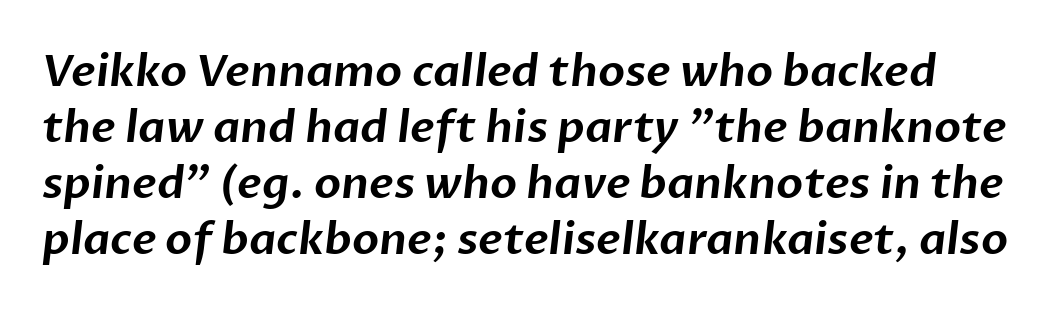
Q: Is the typeface a serif or a sans-serif typeface? A: Sans-serif.
Q: Is the text underlined? A: No.
Q: Is the spacing between letters normal or unusually wide? A: Normal.
Q: Is the spacing between lines tight, normal or loose? A: Normal.
Q: Width (condensed, normal, or wide)? A: Normal.
Q: Stroke contrast? A: Low.
Q: x-height? A: Medium.
Q: Monospaced? A: No.
